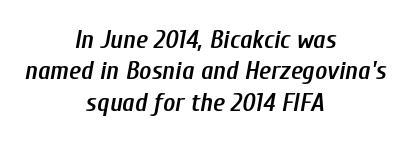
{"italic": "yes", "lean": "right", "slant_degrees": 10, "bold": "semi", "underline": "no", "align": "center", "line_spacing_ratio": 1.21, "letter_spacing": "normal", "letter_spacing_em": 0.0, "glyph_px": 26}
